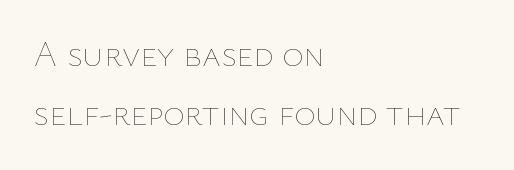
{"italic": "no", "bold": "no", "weight": "thin", "width": "normal", "stroke_contrast": "low", "x_height": "medium", "monospaced": "no", "underline": "no", "align": "left", "line_spacing": "normal", "line_spacing_ratio": 1.64, "letter_spacing": "normal", "letter_spacing_em": 0.0, "glyph_px": 36}
